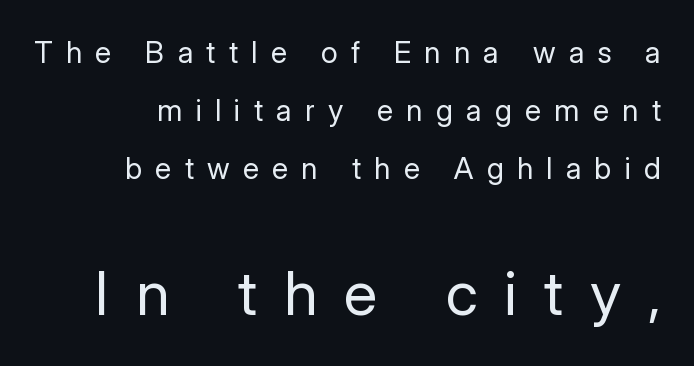
The composition opens small and finishes big. Spacing between characters has been opened up far beyond the box default. Bare-footed words on every line. This is the regular roman posture of the typeface. This sample has the flowing, uneven cadence of proportional lettering.
